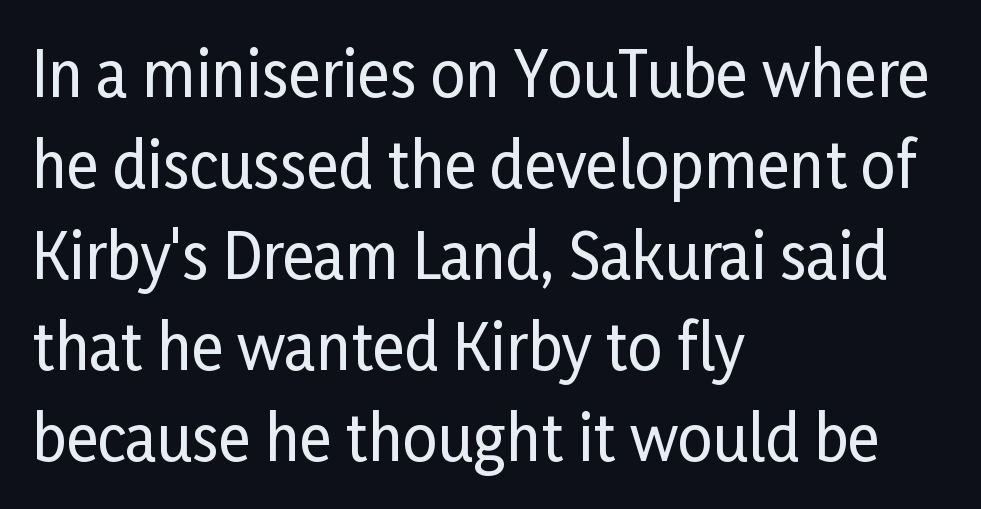
The image shows 61 px condensed sans-serif type, upright; set left-aligned, normal line spacing (1.49x), normal letter spacing, not underlined; low stroke contrast and a medium x-height.
